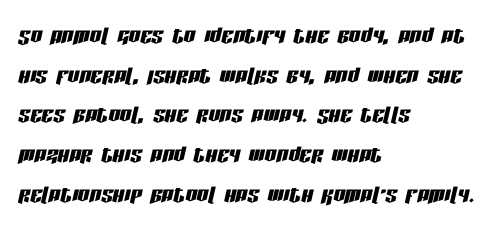
The gaps between neighbouring characters are ordinary and unremarkable. Looks like regular typesetting: each glyph gets only the width it needs. Decoration check: the copy has no underline. One-word summary of the alignment: left.
